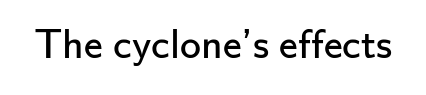
Note: no serifs on the glyphs. Ordinary non-slanted type is in use. The passage shown is typed in a proportional face where columns would drift. This sample uses plain, unmodified letter spacing. The specimen omits any rule beneath the text block's lines. No heavy texture on the line: the type isn't bold.
